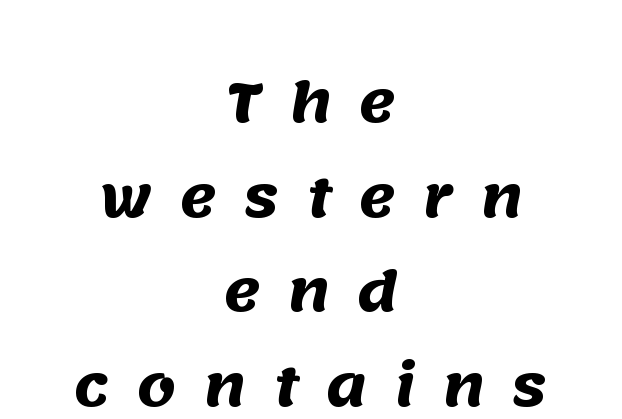
The strip under each line holds only bare page. One-word summary of the alignment: center. Font category for this specimen: sans-serif. Spacing verdict: proportional, widths tailored to each character.
